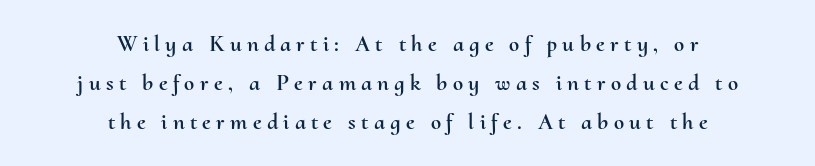
Has an underline been added? It has not. A student would call this center alignment; a typographer would say set centered. Is there much room between lines? A standard amount, neither cramped nor airy. Each word looks stretched out because of the extra space between its letters. Characters remain perfectly vertical along every line.
